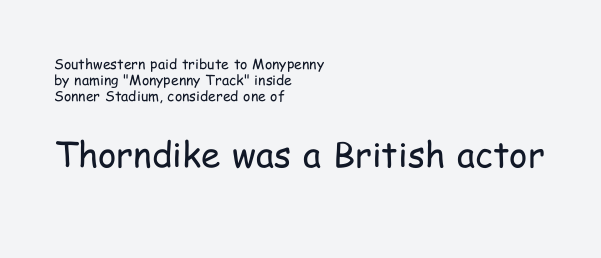
The image shows 35 px regular-weight, condensed sans-serif type, upright; set left-aligned, tight line spacing (1.15x), normal letter spacing, not underlined; the second (bottom) block is 2.5x larger; low stroke contrast and a medium x-height.
